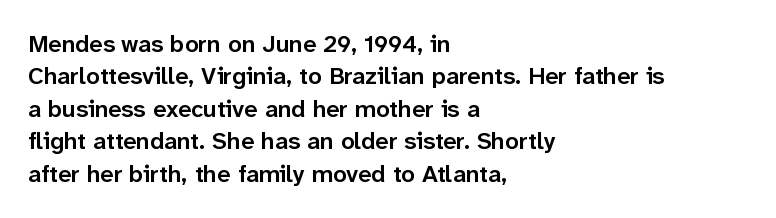
The image shows 24 px text type, upright; set left-aligned, normal line spacing (1.35x), normal letter spacing, not underlined.
